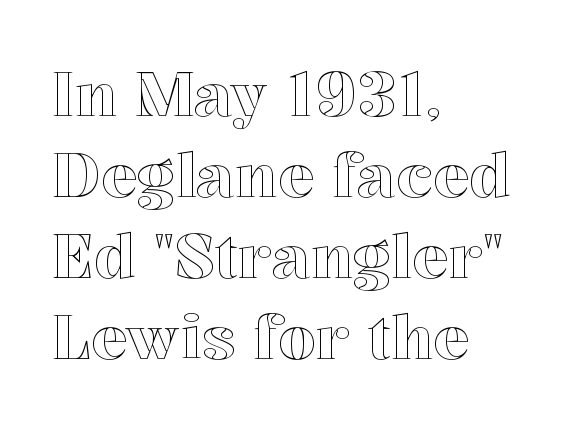
{"italic": "no", "width": "normal", "x_height": "medium", "monospaced": "no", "underline": "no", "align": "left", "line_spacing": "normal", "line_spacing_ratio": 1.33, "letter_spacing": "normal", "letter_spacing_em": 0.0, "glyph_px": 61}
